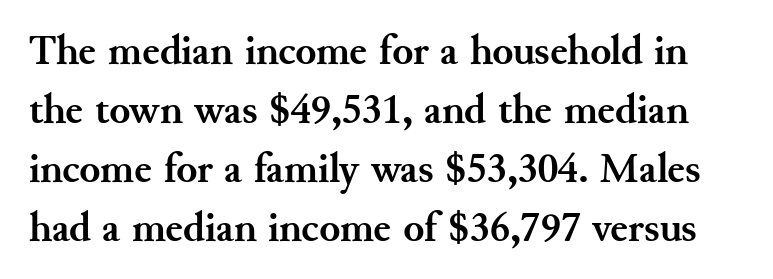
The passage shown has conventional tracking throughout. A typesetter would call this leading conventional body-copy spacing. A roman cut, with each character standing at attention. Is the type bold? Yes — the strokes are clearly thick and heavy.
